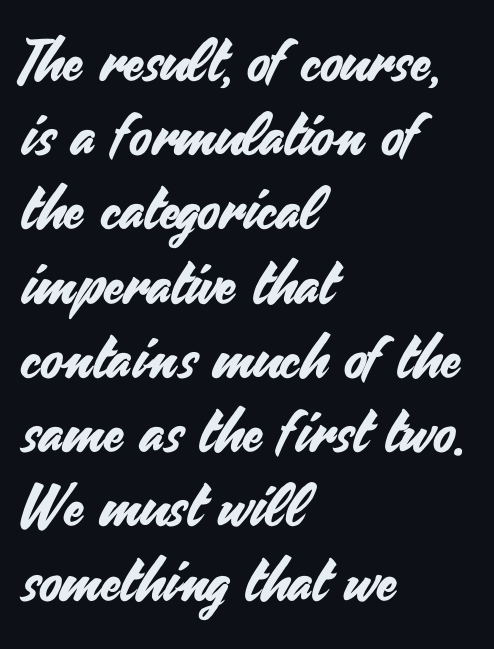
The image shows 58 px sans-serif type; set left-aligned, normal line spacing (1.28x), normal letter spacing, not underlined; medium stroke contrast and a small x-height.
